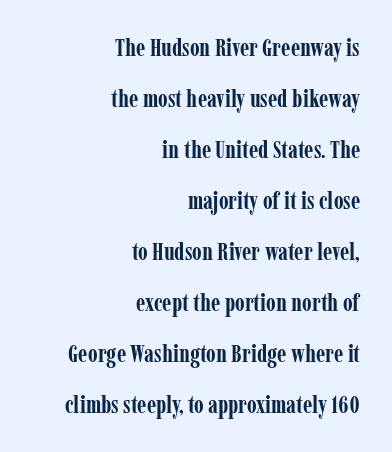
Q: Is the text bold? A: Yes.
Q: Is the text italic (slanted)? A: No, it is upright.
Q: Is the text underlined? A: No.
Q: How is the paragraph aligned? A: Right-aligned.
Q: Is the spacing between letters normal or unusually wide? A: Normal.
Q: Is the spacing between lines tight, normal or loose? A: Loose.
